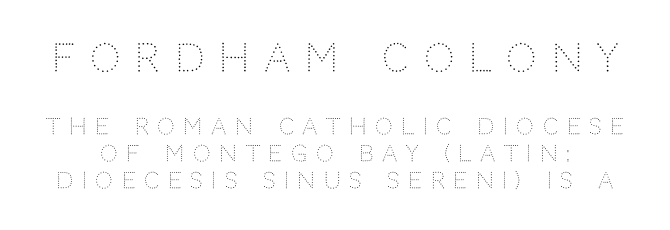
This is roman type, the default non-slanted kind. Clear beneath every line of the passage. Caption: expanded tracking, letters set apart. Spacing verdict: proportional, widths tailored to each character. The face used here appears at its bigger size in the upper chunk.
